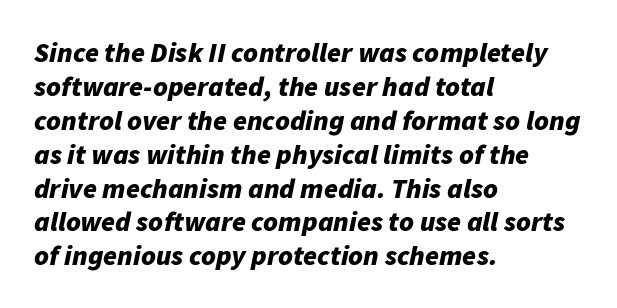
{"italic": "yes", "lean": "right", "slant_degrees": 11, "bold": "yes", "weight": "bold", "width": "normal", "stroke_contrast": "low", "x_height": "medium", "monospaced": "no", "underline": "no", "align": "left", "line_spacing_ratio": 1.21, "letter_spacing": "normal", "letter_spacing_em": 0.0, "glyph_px": 28}
